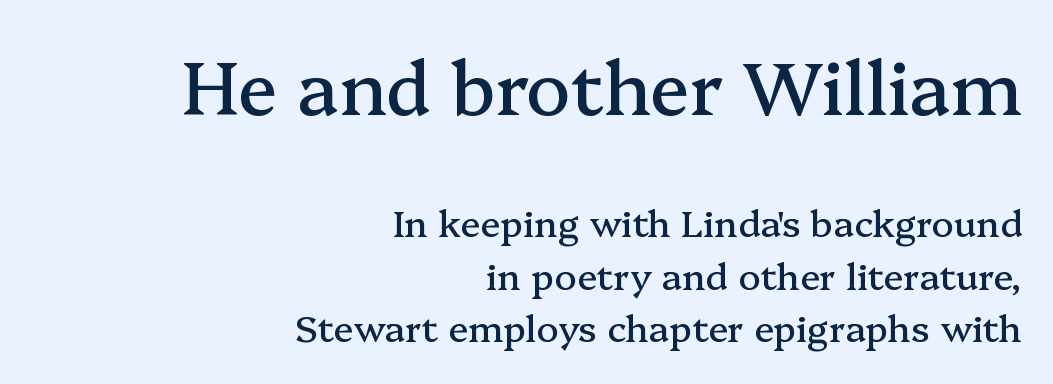
The image shows 74 px serif type, upright; set right-aligned, normal line spacing (1.42x), normal letter spacing, not underlined; the first (top) block is 2.0x larger; medium stroke contrast and a medium x-height.
